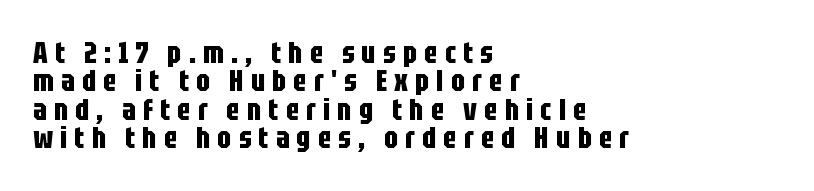
The image shows 30 px bold, condensed sans-serif type, upright; set left-aligned, tight line spacing (0.95x), unusually wide letter spacing (+0.24 em), not underlined; low stroke contrast and a large x-height.
